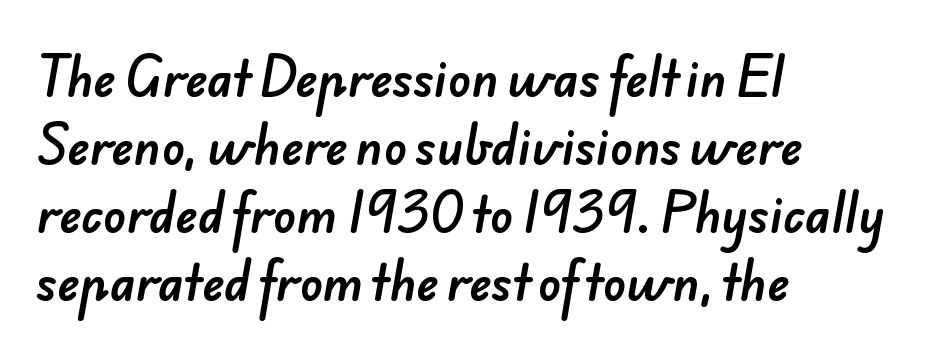
Q: Is the typeface a serif or a sans-serif typeface? A: Sans-serif.
Q: Is the text underlined? A: No.
Q: How is the paragraph aligned? A: Left-aligned.
Q: Is the spacing between letters normal or unusually wide? A: Normal.
Q: Is the spacing between lines tight, normal or loose? A: Normal.
Q: Width (condensed, normal, or wide)? A: Normal.
Q: Stroke contrast? A: Low.
Q: x-height? A: Small.
Q: Monospaced? A: No.
